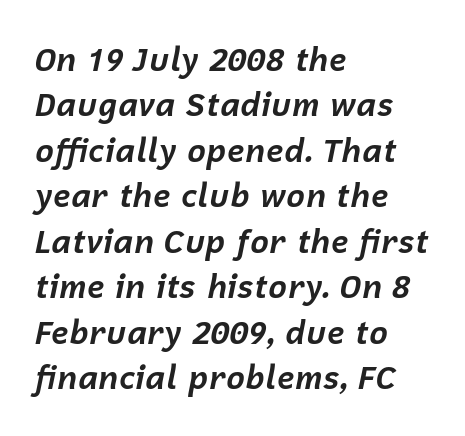
{"italic": "yes", "lean": "right", "slant_degrees": 12, "bold": "yes", "weight": "bold", "width": "normal", "stroke_contrast": "low", "x_height": "medium", "monospaced": "no", "underline": "no", "align": "left", "line_spacing": "normal", "line_spacing_ratio": 1.42, "letter_spacing": "normal", "letter_spacing_em": 0.0, "glyph_px": 32}
